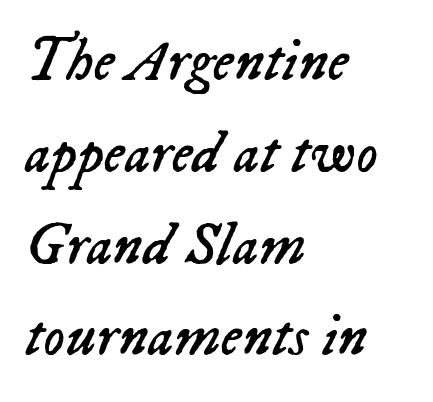
{"italic": "yes", "lean": "right", "slant_degrees": 23, "bold": "no", "weight": "regular", "width": "normal", "stroke_contrast": "low", "x_height": "medium", "monospaced": "no", "underline": "no", "align": "left", "line_spacing": "normal", "line_spacing_ratio": 1.53, "letter_spacing": "normal", "letter_spacing_em": 0.0, "glyph_px": 60}
